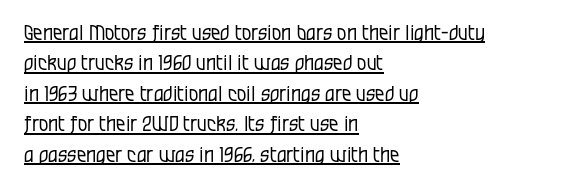
The image shows 21 px text type, upright; set left-aligned, normal line spacing (1.45x), normal letter spacing, underlined.
